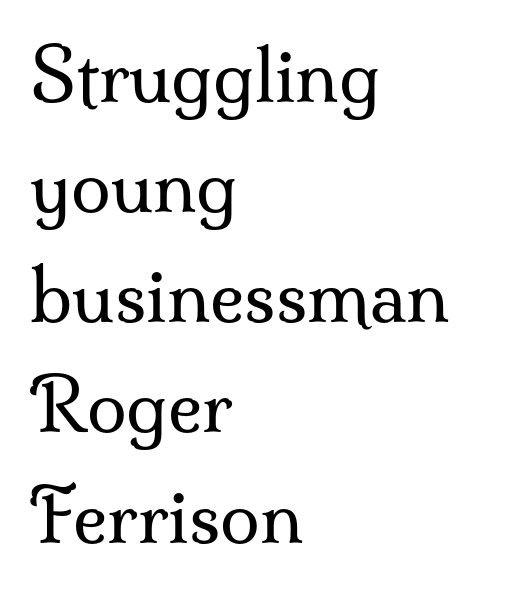
Posture: vertical. Bold? No — there's no thickening of the strokes. These lines stack with their left ends in a neat column. Line spacing here is normal.
